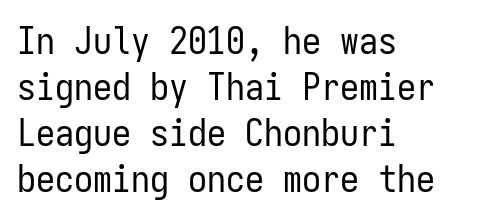
Underline: absent. Look at the tracking — it's just the regular setting, nothing added. Notice how the passage keeps a crisp vertical edge on the left only. It's the straight-up-and-down kind of type.
